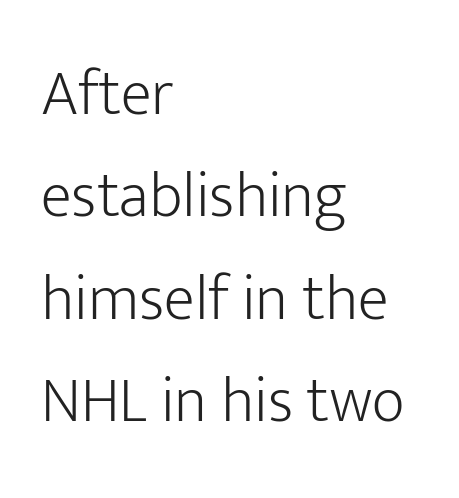
Q: Is the text bold? A: No.
Q: Is the text italic (slanted)? A: No, it is upright.
Q: Is the typeface a serif or a sans-serif typeface? A: Sans-serif.
Q: Is the text underlined? A: No.
Q: How is the paragraph aligned? A: Left-aligned.
Q: Is the spacing between letters normal or unusually wide? A: Normal.
Q: Is the spacing between lines tight, normal or loose? A: Normal.
Q: Width (condensed, normal, or wide)? A: Normal.
Q: Stroke contrast? A: Low.
Q: x-height? A: Medium.
Q: Monospaced? A: No.
